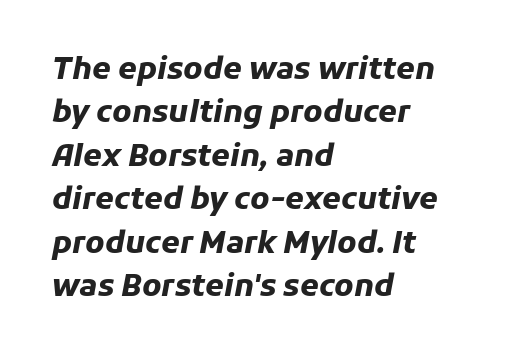
One-word summary of the alignment: left. You could call the tracking neutral — neither tight nor loose. Does the lettering tilt? It does — this is italic. Any mark beneath the type? The region is blank. Every letter is thick-stroked: bold, no question. Varying glyph widths throughout — classic text-font behaviour.
